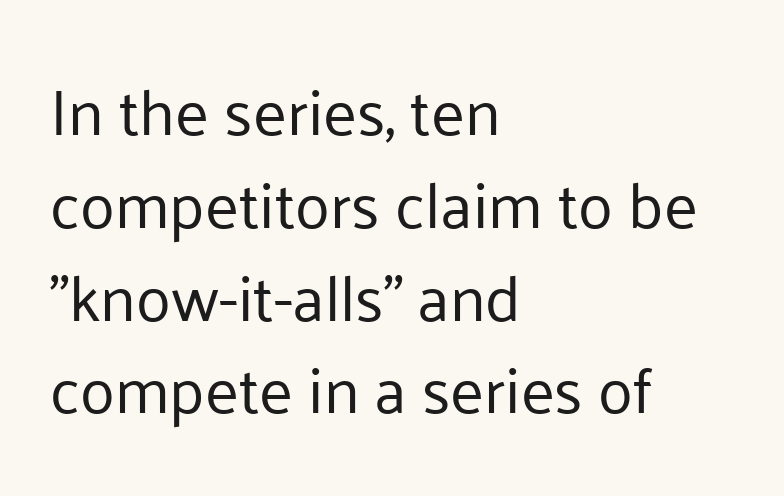
{"serif": "no", "italic": "no", "bold": "no", "weight": "regular", "width": "normal", "stroke_contrast": "low", "x_height": "medium", "monospaced": "no", "underline": "no", "align": "left", "line_spacing": "normal", "line_spacing_ratio": 1.45, "letter_spacing": "normal", "letter_spacing_em": 0.0, "glyph_px": 64}
